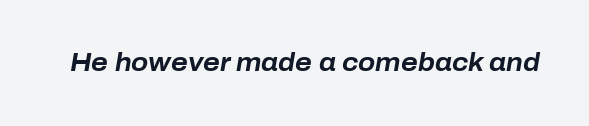
Emphasis by weight is at full strength: bold. Observe the lean: these are italic letterforms. Underlining? Definitely not there. Observe the ordinary spacing: letters are neighbours, not strangers.
